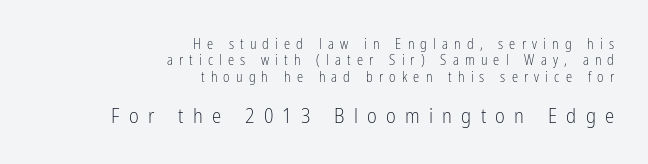
The image shows 21 px text type, upright; set right-aligned, line spacing 1.17x, unusually wide letter spacing (+0.44 em), not underlined; the second (bottom) block is 1.5x larger.
